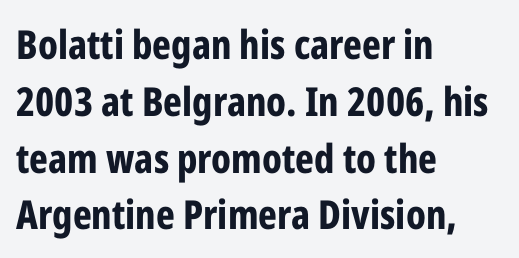
{"serif": "no", "italic": "no", "bold": "yes", "weight": "bold", "width": "condensed", "stroke_contrast": "low", "x_height": "medium", "monospaced": "no", "underline": "no", "align": "left", "line_spacing": "normal", "line_spacing_ratio": 1.42, "letter_spacing": "normal", "letter_spacing_em": 0.0, "glyph_px": 40}
